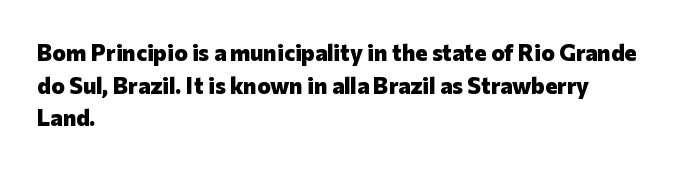
Here the glyphs are tracked normally, forming tight word shapes. One-word summary of the alignment: left. In terms of posture, this sample is upright. Notice how thick the strokes are: this is what a full bold looks like. The lines sit at an ordinary, default distance from one another.
